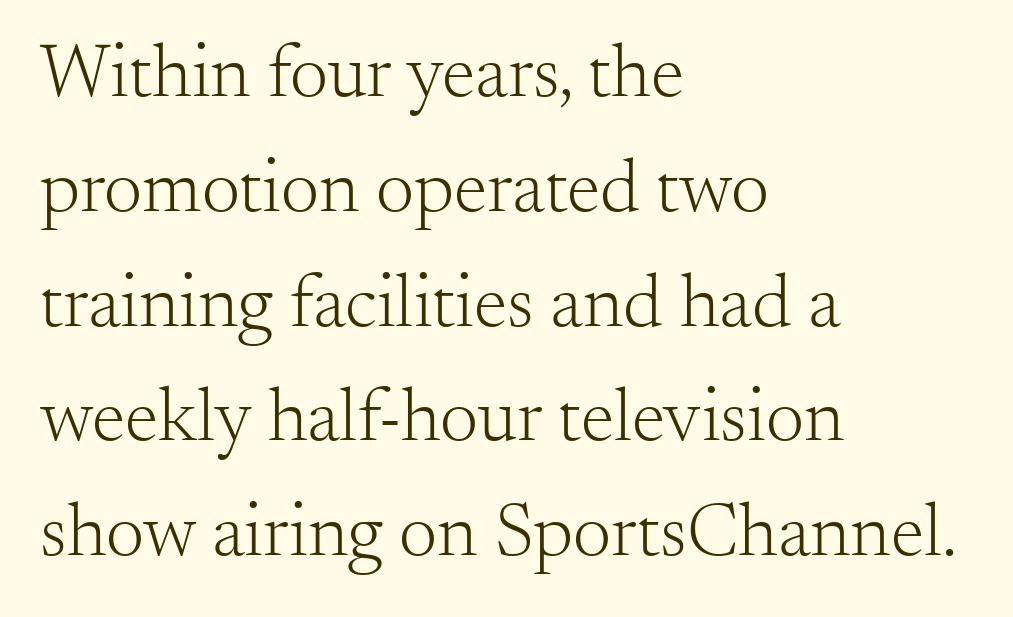
{"serif": "yes", "italic": "no", "bold": "no", "weight": "light", "width": "normal", "stroke_contrast": "medium", "x_height": "small", "monospaced": "no", "underline": "no", "align": "left", "line_spacing": "normal", "line_spacing_ratio": 1.51, "letter_spacing": "normal", "letter_spacing_em": 0.0, "glyph_px": 76}
